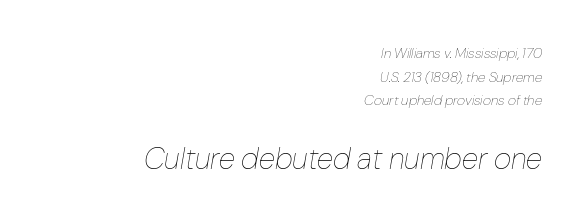
{"italic": "yes", "lean": "right", "slant_degrees": 10, "bold": "no", "weight": "thin", "width": "normal", "stroke_contrast": "low", "x_height": "medium", "monospaced": "no", "underline": "no", "align": "right", "line_spacing": "normal", "line_spacing_ratio": 1.68, "letter_spacing": "normal", "letter_spacing_em": 0.0, "larger_block": "second", "size_ratio": 2.14, "glyph_px": 30}
